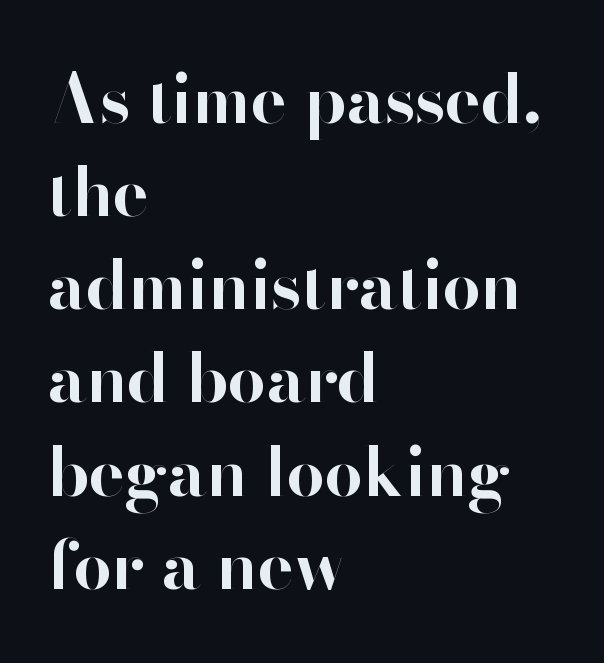
The image shows 67 px bold sans-serif type, upright; set left-aligned, normal line spacing (1.39x), normal letter spacing, not underlined; high stroke contrast and a small x-height.
